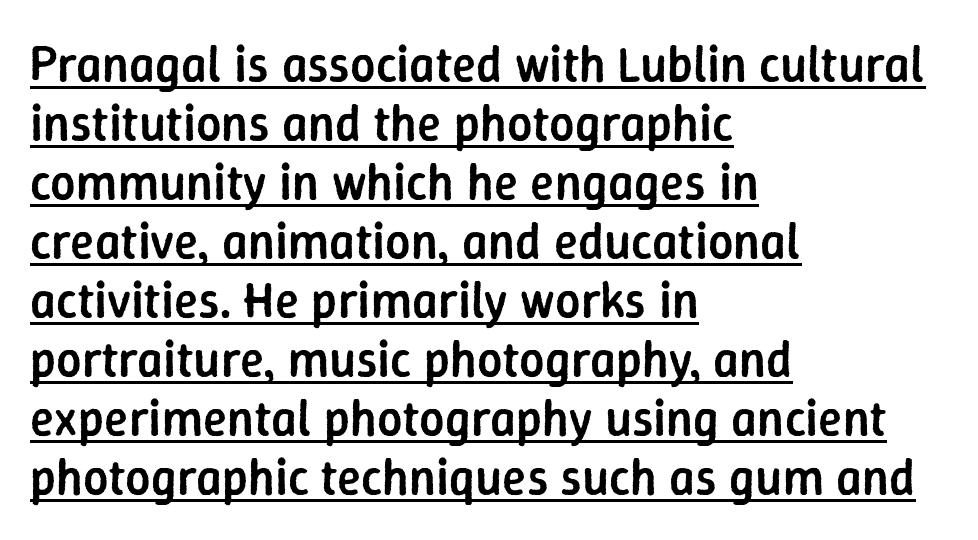
{"serif": "no", "italic": "no", "bold": "semi", "weight": "semibold", "width": "normal", "stroke_contrast": "low", "x_height": "medium", "monospaced": "no", "underline": "yes", "align": "left", "line_spacing_ratio": 1.18, "letter_spacing": "normal", "letter_spacing_em": 0.0, "glyph_px": 50}
